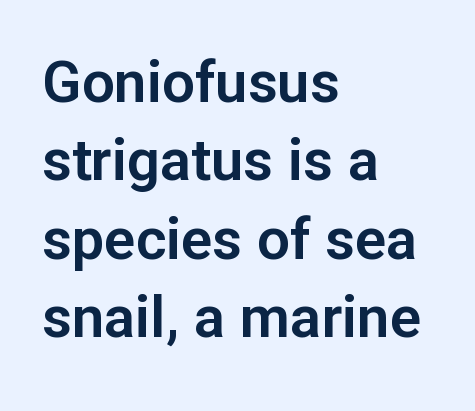
Q: Is the text italic (slanted)? A: No, it is upright.
Q: Is the typeface a serif or a sans-serif typeface? A: Sans-serif.
Q: Is the text underlined? A: No.
Q: How is the paragraph aligned? A: Left-aligned.
Q: Is the spacing between letters normal or unusually wide? A: Normal.
Q: Is the spacing between lines tight, normal or loose? A: Normal.
Q: Width (condensed, normal, or wide)? A: Normal.
Q: Stroke contrast? A: Low.
Q: x-height? A: Medium.
Q: Monospaced? A: No.
